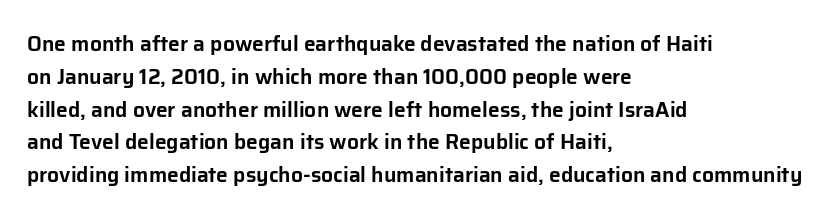
{"italic": "no", "underline": "no", "align": "left", "line_spacing": "normal", "line_spacing_ratio": 1.56, "letter_spacing": "normal", "letter_spacing_em": 0.0, "glyph_px": 21}
